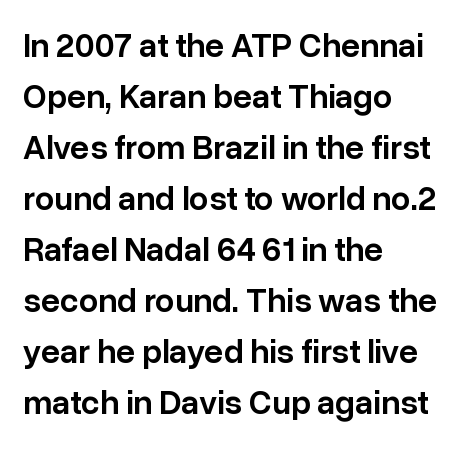
Q: Is the text bold? A: Semi-bold.
Q: Is the text italic (slanted)? A: No, it is upright.
Q: Is the typeface a serif or a sans-serif typeface? A: Sans-serif.
Q: Is the text underlined? A: No.
Q: How is the paragraph aligned? A: Left-aligned.
Q: Is the spacing between letters normal or unusually wide? A: Normal.
Q: Is the spacing between lines tight, normal or loose? A: Normal.
Q: Width (condensed, normal, or wide)? A: Normal.
Q: Stroke contrast? A: Low.
Q: x-height? A: Medium.
Q: Monospaced? A: No.
